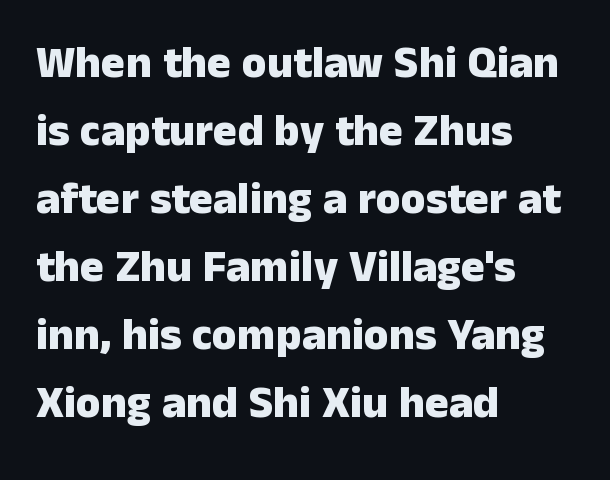
{"serif": "no", "italic": "no", "bold": "yes", "weight": "heavy", "width": "normal", "stroke_contrast": "low", "x_height": "medium", "monospaced": "no", "underline": "no", "align": "left", "line_spacing": "normal", "line_spacing_ratio": 1.51, "letter_spacing": "normal", "letter_spacing_em": 0.0, "glyph_px": 45}
